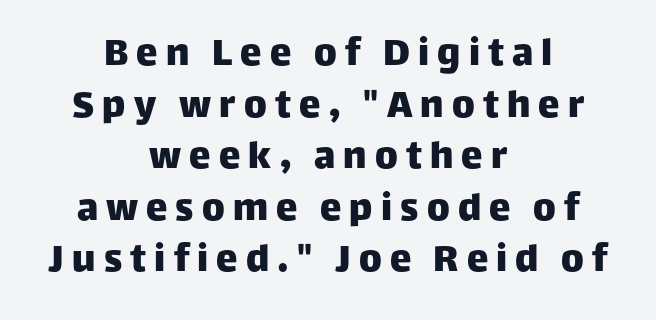
The image shows 43 px sans-serif type, upright; set centered, line spacing 1.2x, not underlined; low stroke contrast and a large x-height.
